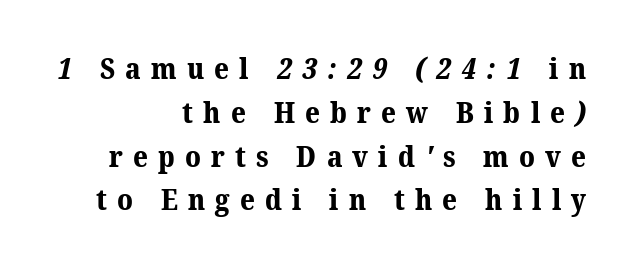
{"serif": "yes", "bold": "yes", "weight": "bold", "width": "normal", "stroke_contrast": "medium", "x_height": "medium", "monospaced": "no", "underline": "no", "align": "right", "line_spacing": "normal", "line_spacing_ratio": 1.51, "letter_spacing": "wide", "letter_spacing_em": 0.35, "glyph_px": 29}
